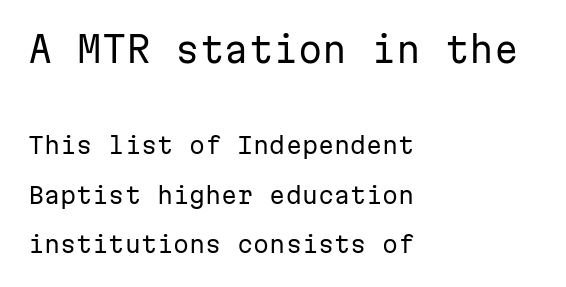
The image shows 35 px regular-weight sans-serif type, upright, monospaced; set left-aligned, loose line spacing (2.15x), normal letter spacing, not underlined; the first (top) block is 1.52x larger; low stroke contrast and a medium x-height.
